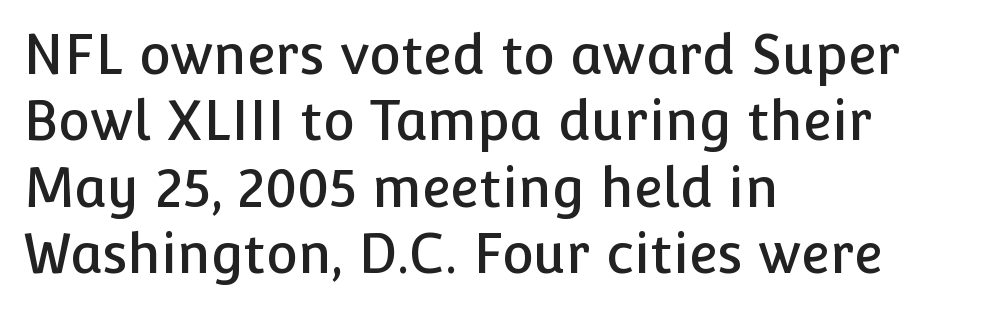
{"serif": "no", "italic": "no", "width": "normal", "stroke_contrast": "low", "x_height": "medium", "monospaced": "no", "underline": "no", "align": "left", "line_spacing_ratio": 1.23, "letter_spacing": "normal", "letter_spacing_em": 0.0, "glyph_px": 54}
